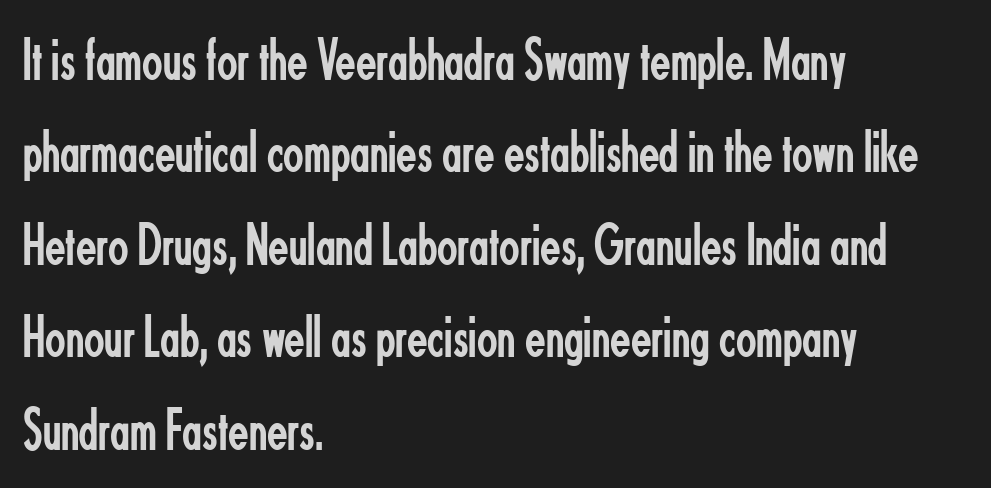
{"serif": "no", "italic": "no", "bold": "no", "weight": "regular", "width": "condensed", "stroke_contrast": "low", "x_height": "small", "monospaced": "no", "underline": "no", "align": "left", "line_spacing": "normal", "line_spacing_ratio": 1.54, "letter_spacing": "normal", "letter_spacing_em": 0.0, "glyph_px": 60}
